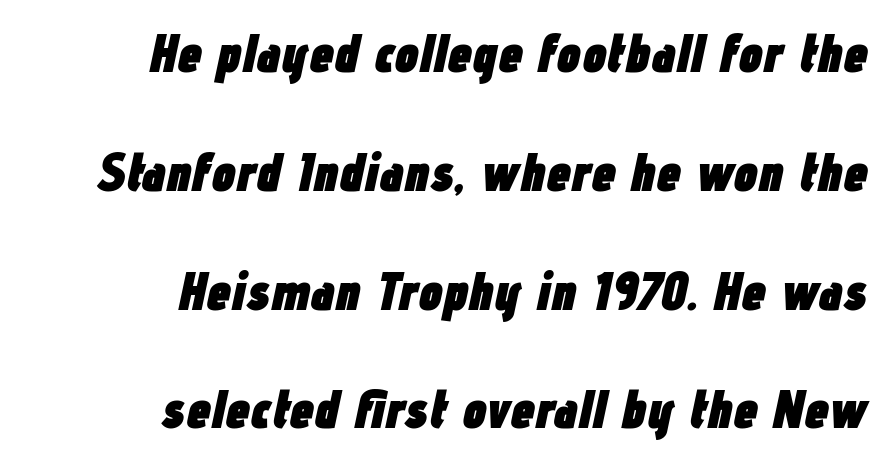
The image shows 54 px heavy, condensed type, italic (leaning right); set right-aligned, loose line spacing (2.2x), normal letter spacing, not underlined; low stroke contrast and a medium x-height.
